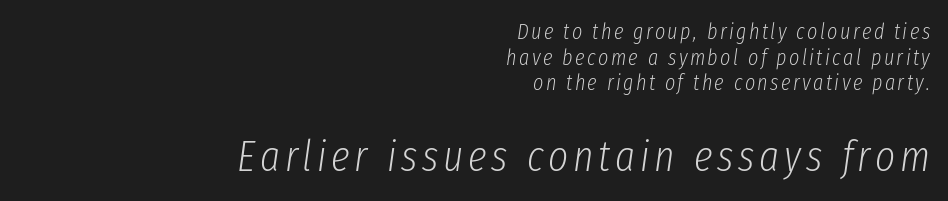
{"italic": "yes", "lean": "right", "slant_degrees": 8, "bold": "no", "weight": "light", "width": "condensed", "stroke_contrast": "low", "x_height": "medium", "monospaced": "no", "underline": "no", "align": "right", "line_spacing_ratio": 1.17, "larger_block": "second", "size_ratio": 1.95, "glyph_px": 43}
